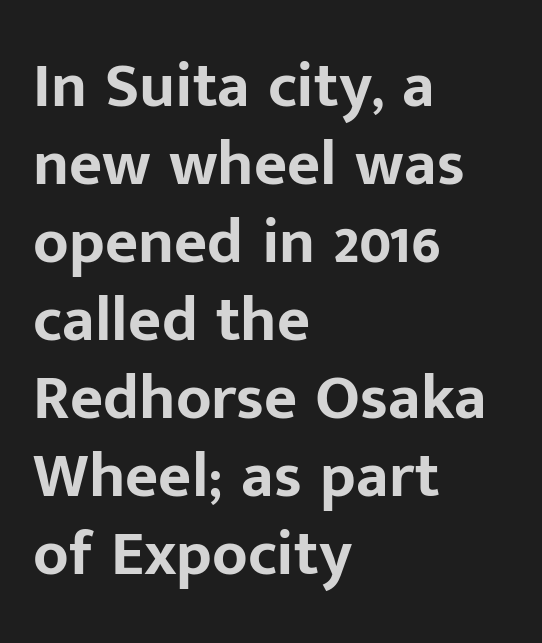
Every letter is thick-stroked: bold, no question. The face used here is proportionally spaced, like ordinary book or web type. A typesetter would call this zero additional tracking. Notice how the passage keeps a crisp vertical edge on the left only. Only glyphs here, with clear space below each row.
